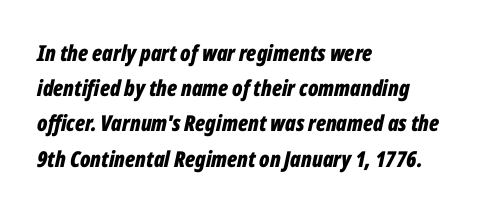
{"italic": "yes", "lean": "right", "slant_degrees": 12, "bold": "yes", "underline": "no", "align": "left", "line_spacing": "normal", "line_spacing_ratio": 1.6, "letter_spacing": "normal", "letter_spacing_em": 0.0, "glyph_px": 22}
